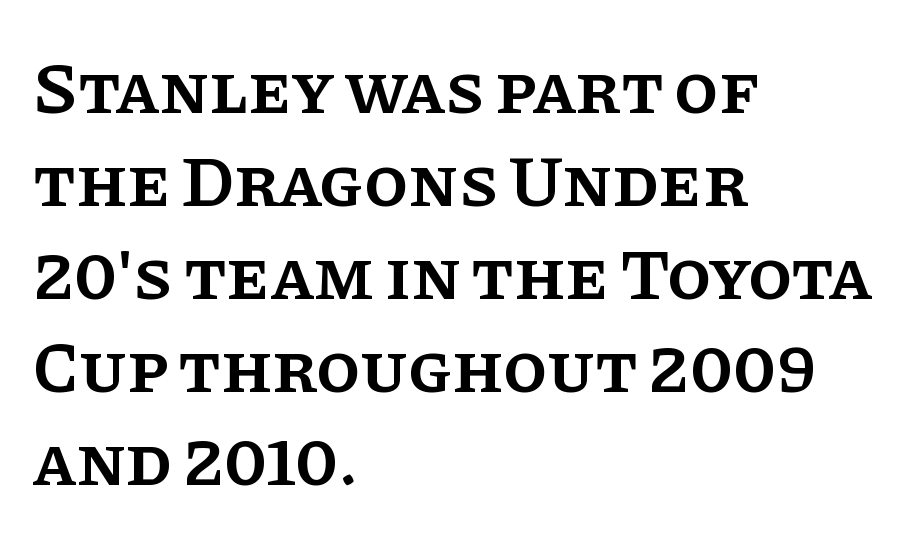
Q: Is the text bold? A: Semi-bold.
Q: Is the text italic (slanted)? A: No, it is upright.
Q: Is the typeface a serif or a sans-serif typeface? A: Serif.
Q: Is the text underlined? A: No.
Q: How is the paragraph aligned? A: Left-aligned.
Q: Is the spacing between letters normal or unusually wide? A: Normal.
Q: Is the spacing between lines tight, normal or loose? A: Normal.
Q: Width (condensed, normal, or wide)? A: Normal.
Q: Stroke contrast? A: Low.
Q: x-height? A: Large.
Q: Monospaced? A: No.
